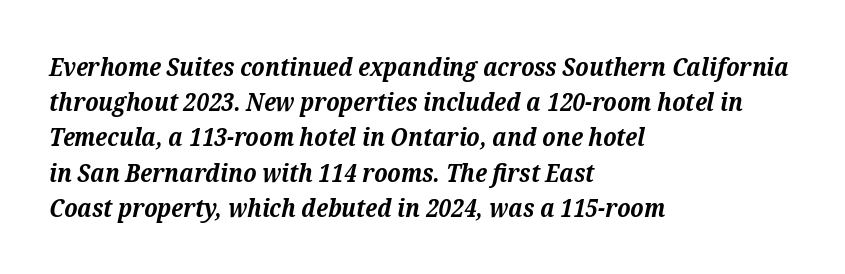
The image shows 25 px bold type, italic (leaning right); set left-aligned, normal line spacing (1.41x), normal letter spacing, not underlined.
